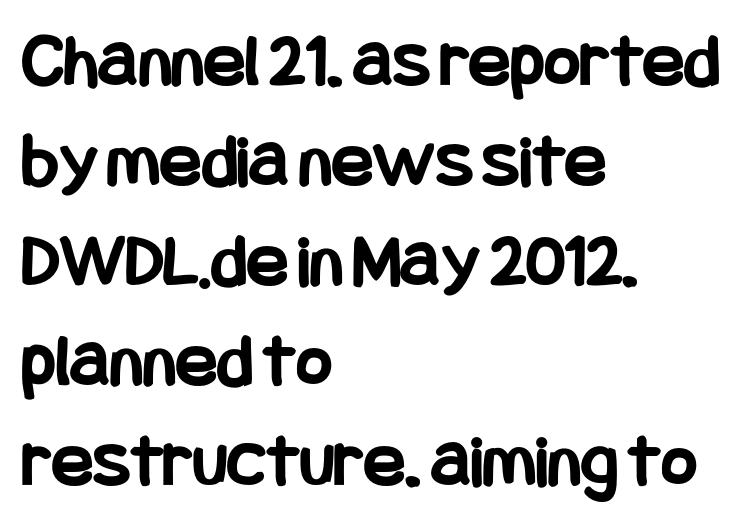
Here the glyphs are tracked normally, forming tight word shapes. Decoration check: the copy has no underline. The designer went with a sans here, leaving each stem footless. Layout note: lines flush left. The rendering uses a moderate line-height, typical for paragraphs. The specimen reads as upright at a glance.
